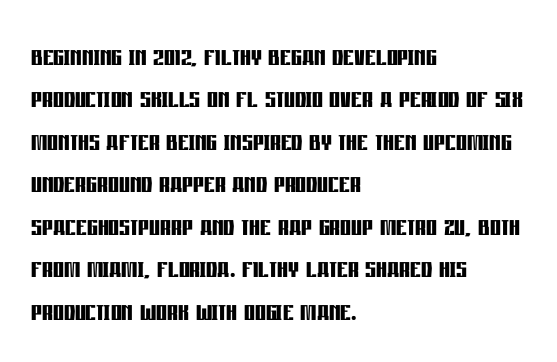
Glance below the letters and you will spot only blank space. A typesetter would mark this as roman, not italic. No feet cap the strokes, marking this as sans-serif type. Here the designer chose a conventional face with non-uniform glyph widths. Where is the straight margin? On the left. The vertical gap from one line to the next is medium.
